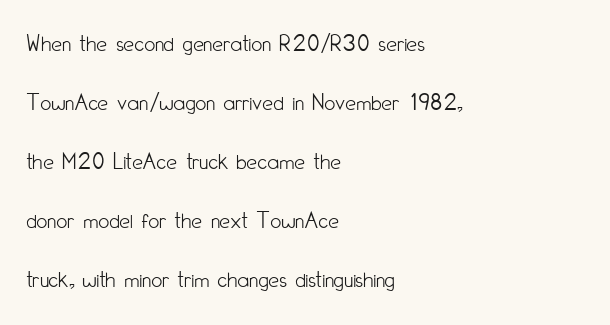
Caption: standard tracking, unaltered. Weight: in the light-to-regular range. Lines of text with bare space underneath. This is the regular roman posture of the typeface. A classic flush-left, rag-right setting is used for this passage. Is there much room between lines? Yes — plenty of vertical air separates them.
